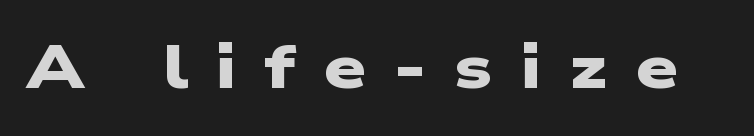
Here the designer chose a conventional face with non-uniform glyph widths. The horizontal fit of the characters is loose and conspicuously gappy. The space beneath each line is pristine and unruled. These lines are composed in type without serifs. Set as a true bold cut, around the 700 mark.
